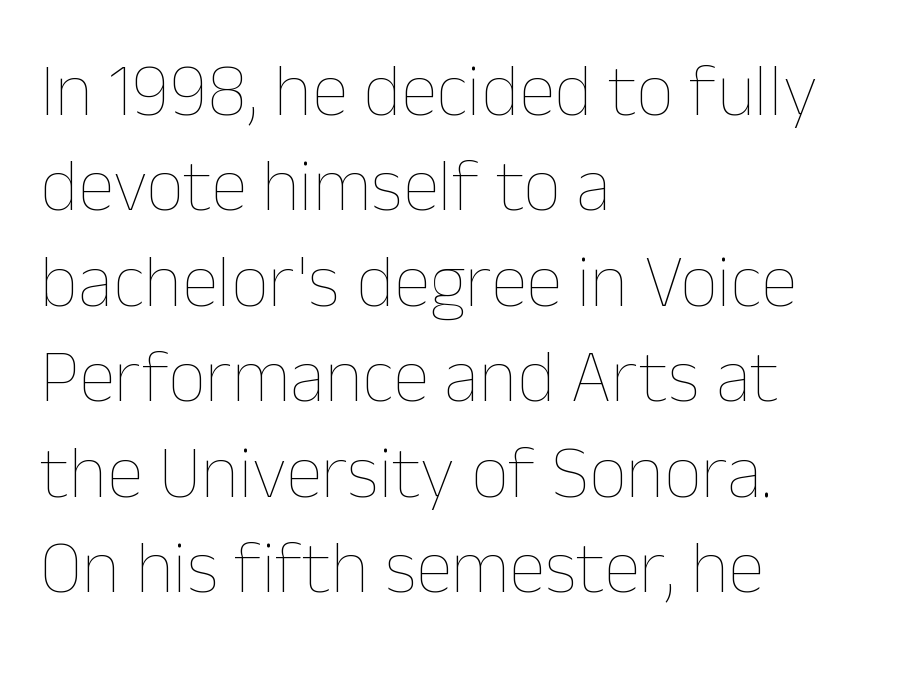
Q: Is the text bold? A: No.
Q: Is the text italic (slanted)? A: No, it is upright.
Q: Is the text underlined? A: No.
Q: How is the paragraph aligned? A: Left-aligned.
Q: Is the spacing between letters normal or unusually wide? A: Normal.
Q: Is the spacing between lines tight, normal or loose? A: Normal.
Q: Width (condensed, normal, or wide)? A: Normal.
Q: Stroke contrast? A: Low.
Q: x-height? A: Medium.
Q: Monospaced? A: No.
